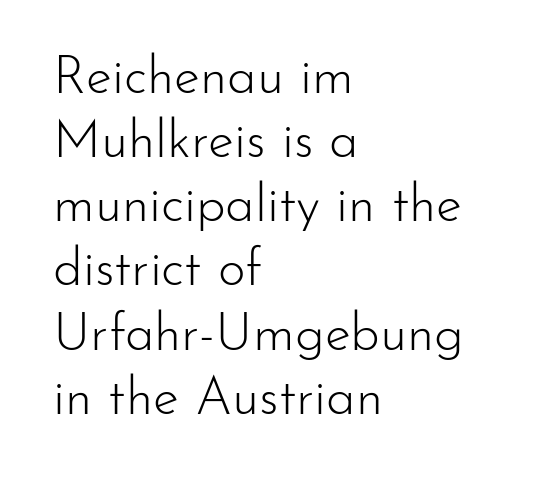
A light-to-regular cut is what we see here. Short note: letters normally spaced. Nope, not italic — everything's standing straight. Is this a sans? Yes — the strokes have no serifs. Here the designer chose a conventional face with non-uniform glyph widths. Quick note: underline off.
